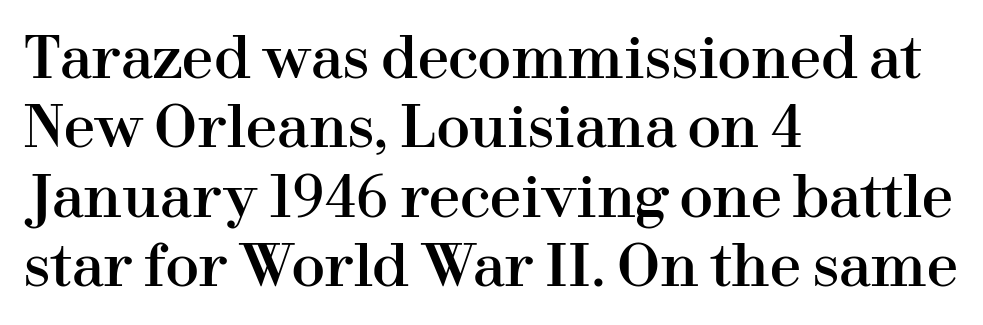
Q: Is the text italic (slanted)? A: No, it is upright.
Q: Is the typeface a serif or a sans-serif typeface? A: Serif.
Q: Is the text underlined? A: No.
Q: How is the paragraph aligned? A: Left-aligned.
Q: Is the spacing between letters normal or unusually wide? A: Normal.
Q: Width (condensed, normal, or wide)? A: Normal.
Q: Stroke contrast? A: High.
Q: x-height? A: Medium.
Q: Monospaced? A: No.
